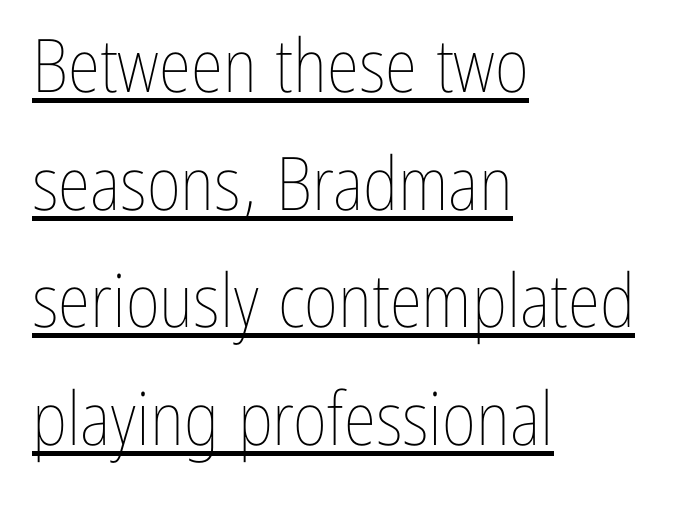
Bold? No — there's no thickening of the strokes. Caption: standard tracking, unaltered. In CSS terms this would be text-align: left. Every word sits above its own underline.
